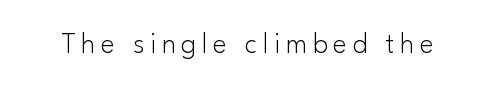
Q: Is the text bold? A: No.
Q: Is the text italic (slanted)? A: No, it is upright.
Q: Is the typeface a serif or a sans-serif typeface? A: Sans-serif.
Q: Is the text underlined? A: No.
Q: Width (condensed, normal, or wide)? A: Normal.
Q: Stroke contrast? A: Low.
Q: x-height? A: Small.
Q: Monospaced? A: No.
